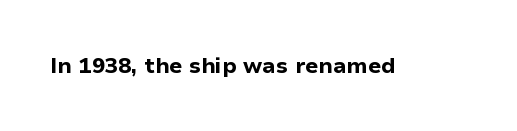
The image shows 22 px bold type, upright; set normal letter spacing, not underlined.
